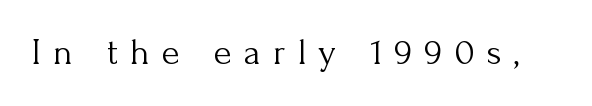
The image shows 37 px light serif type, upright; set unusually wide letter spacing (+0.33 em), not underlined; medium stroke contrast and a small x-height.
